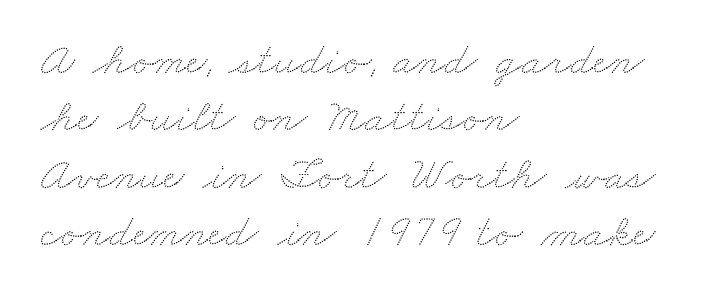
{"width": "wide", "stroke_contrast": "low", "x_height": "small", "monospaced": "no", "underline": "no", "align": "left", "line_spacing_ratio": 1.22, "letter_spacing": "normal", "letter_spacing_em": 0.0, "glyph_px": 47}
